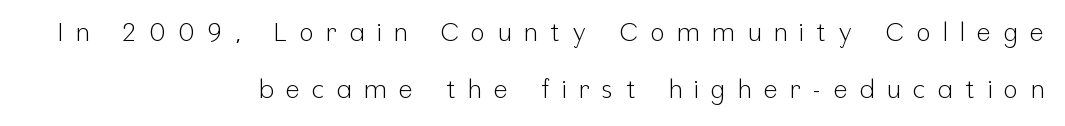
{"italic": "no", "bold": "no", "underline": "no", "align": "right", "line_spacing": "loose", "line_spacing_ratio": 2.19, "letter_spacing": "wide", "letter_spacing_em": 0.49, "glyph_px": 26}
